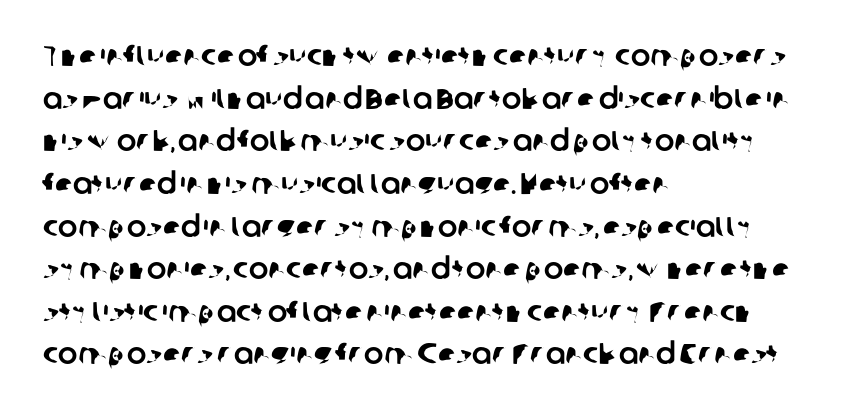
The image shows 29 px sans-serif type; set left-aligned, normal line spacing (1.47x), normal letter spacing, not underlined; low stroke contrast and a medium x-height.
